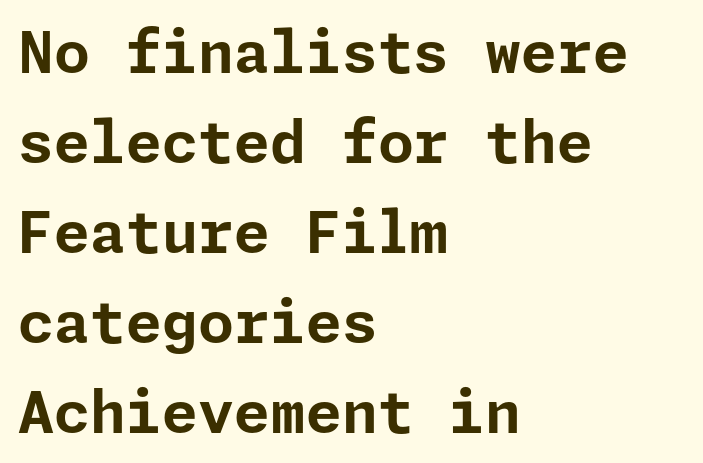
Q: Is the text bold? A: Yes.
Q: Is the text italic (slanted)? A: No, it is upright.
Q: Is the typeface a serif or a sans-serif typeface? A: Sans-serif.
Q: Is the text underlined? A: No.
Q: How is the paragraph aligned? A: Left-aligned.
Q: Is the spacing between letters normal or unusually wide? A: Normal.
Q: Is the spacing between lines tight, normal or loose? A: Normal.
Q: Width (condensed, normal, or wide)? A: Normal.
Q: Stroke contrast? A: Low.
Q: x-height? A: Medium.
